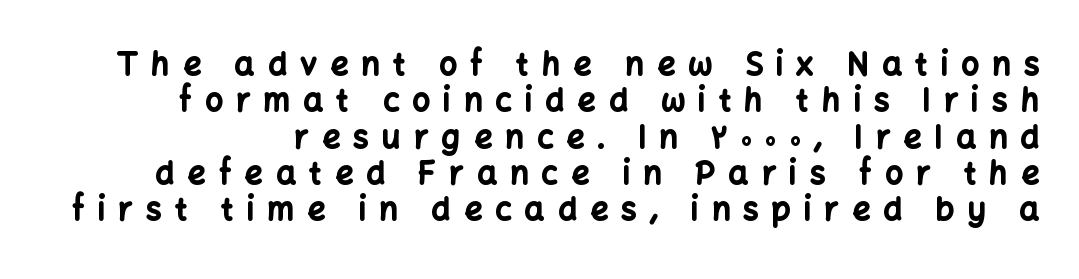
It's the straight-up-and-down kind of type. The foot of each line stays bare and open. Weight check: bold — yes, fully. Observe the wide spacing: letters keep a clear distance from each other. Note: no serifs on the glyphs.
